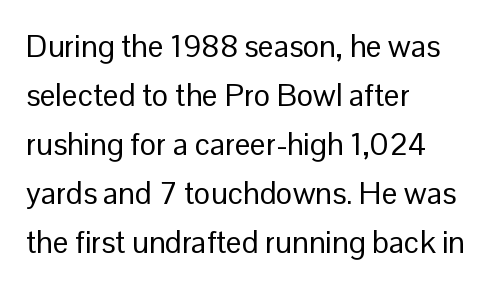
Do the letters lean? They stand straight. Baseline-to-baseline distance is the conventional proportion of letter height. Check where the strokes stop: nothing finishes them off — pure sans. The strip under each line holds only bare page. The typeface has the unassuming heft of standard copy or less.
